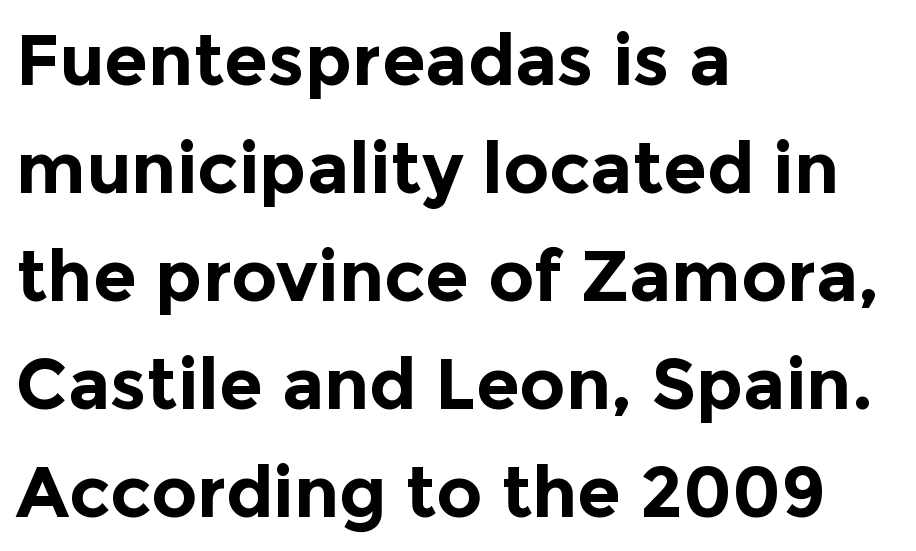
The image shows 71 px bold sans-serif type, upright; set left-aligned, normal line spacing (1.52x), normal letter spacing, not underlined; a medium x-height.
